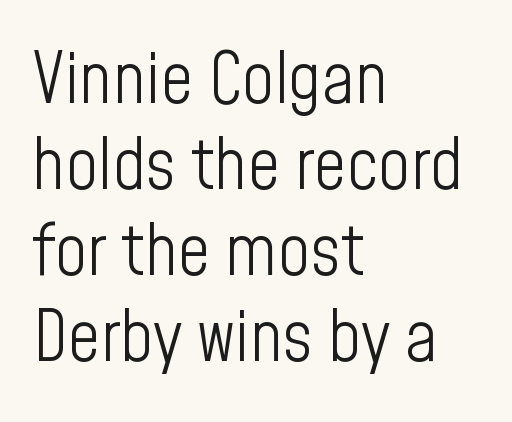
A typesetter would call this zero additional tracking. Grotesque or geometric, the face here clearly has no serifs. The letters look calm and open, with moderate or lighter stems. The space directly below the letters is spotless. The compositor pushed each line to the left boundary. The passage shown is typed in a proportional face where columns would drift.
